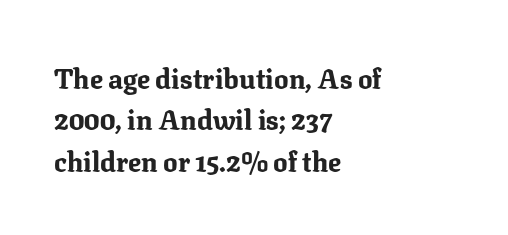
{"italic": "no", "bold": "yes", "underline": "no", "align": "left", "line_spacing": "normal", "line_spacing_ratio": 1.53, "letter_spacing": "normal", "letter_spacing_em": 0.0, "glyph_px": 27}
